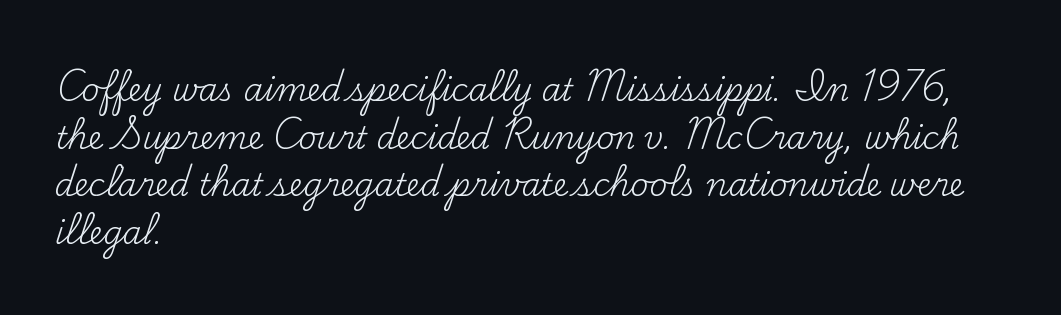
Q: Is the text bold? A: No.
Q: Is the text italic (slanted)? A: Yes.
Q: Is the typeface a serif or a sans-serif typeface? A: Serif.
Q: Is the text underlined? A: No.
Q: How is the paragraph aligned? A: Left-aligned.
Q: Is the spacing between letters normal or unusually wide? A: Normal.
Q: Is the spacing between lines tight, normal or loose? A: Normal.
Q: Width (condensed, normal, or wide)? A: Normal.
Q: Stroke contrast? A: Medium.
Q: x-height? A: Small.
Q: Monospaced? A: No.
